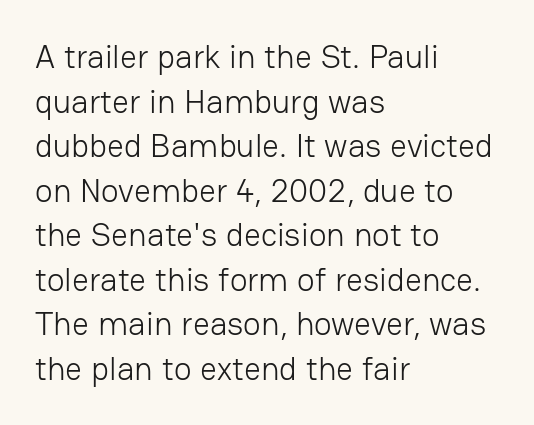
{"serif": "no", "italic": "no", "bold": "no", "weight": "light", "width": "normal", "stroke_contrast": "low", "x_height": "medium", "monospaced": "no", "underline": "no", "align": "left", "line_spacing": "normal", "line_spacing_ratio": 1.35, "letter_spacing": "normal", "letter_spacing_em": 0.0, "glyph_px": 33}
